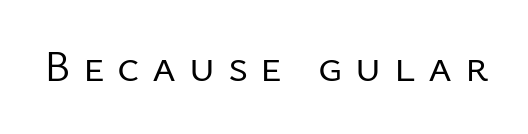
The image shows 45 px regular-weight sans-serif type, upright; set unusually wide letter spacing (+0.28 em), not underlined; low stroke contrast and a medium x-height.
